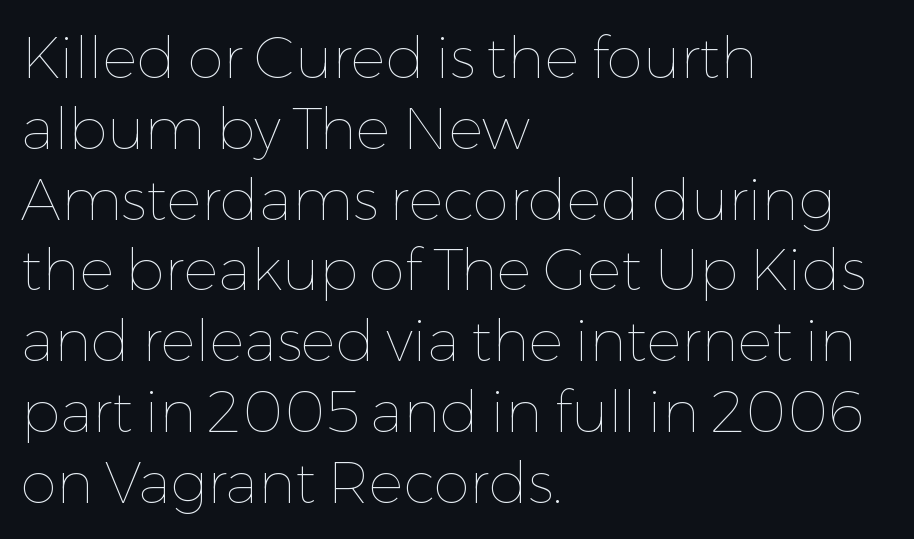
You could not count columns in this text — the font is proportionally spaced. The type sits square on the baseline with zero lean. Tracking value appears to be zero — textbook default spacing. Just letters on the line, the space beneath them empty.
